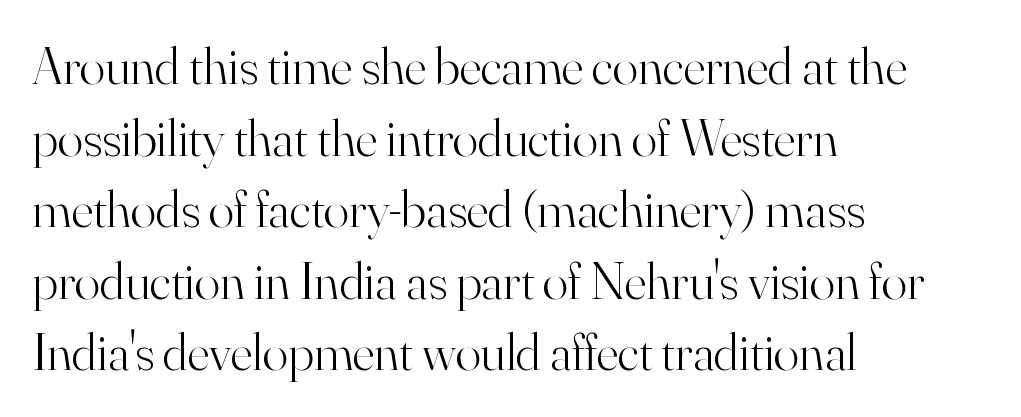
Q: Is the text bold? A: No.
Q: Is the text italic (slanted)? A: No, it is upright.
Q: Is the typeface a serif or a sans-serif typeface? A: Serif.
Q: Is the text underlined? A: No.
Q: How is the paragraph aligned? A: Left-aligned.
Q: Is the spacing between letters normal or unusually wide? A: Normal.
Q: Is the spacing between lines tight, normal or loose? A: Normal.
Q: Width (condensed, normal, or wide)? A: Normal.
Q: Stroke contrast? A: High.
Q: x-height? A: Small.
Q: Monospaced? A: No.
